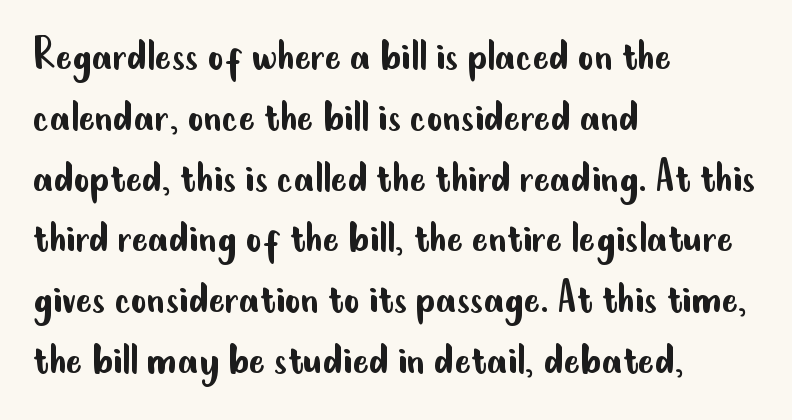
Any mark beneath the type? The region is blank. The text block is weighted toward the left margin, trailing off unevenly rightward. Bold? No — there's no thickening of the strokes. Looks like regular typesetting: each glyph gets only the width it needs. Font category for this specimen: sans-serif. Posture: vertical.
